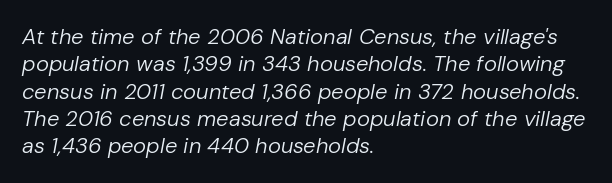
Q: Is the text bold? A: No.
Q: Is the text italic (slanted)? A: Yes, it leans right by about 10 degrees.
Q: Is the text underlined? A: No.
Q: How is the paragraph aligned? A: Left-aligned.
Q: Is the spacing between letters normal or unusually wide? A: Normal.
